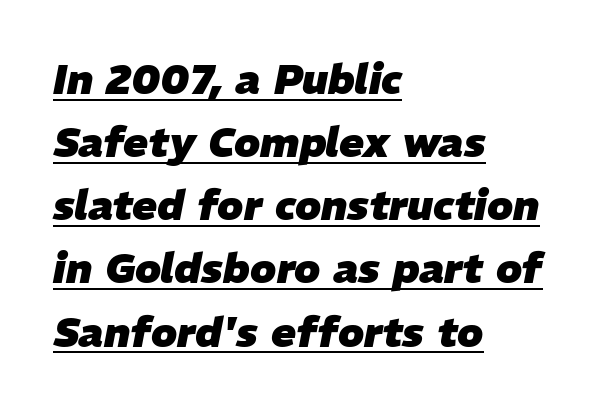
{"italic": "yes", "lean": "right", "slant_degrees": 11, "bold": "yes", "weight": "heavy", "width": "normal", "stroke_contrast": "low", "x_height": "medium", "monospaced": "no", "underline": "yes", "align": "left", "line_spacing": "normal", "line_spacing_ratio": 1.54, "letter_spacing": "normal", "letter_spacing_em": 0.0, "glyph_px": 41}
